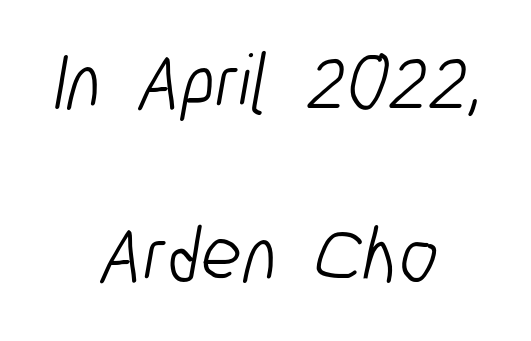
Q: Is the text bold? A: No.
Q: Is the typeface a serif or a sans-serif typeface? A: Sans-serif.
Q: Is the text underlined? A: No.
Q: How is the paragraph aligned? A: Centered.
Q: Is the spacing between letters normal or unusually wide? A: Normal.
Q: Is the spacing between lines tight, normal or loose? A: Loose.
Q: Width (condensed, normal, or wide)? A: Condensed.
Q: Stroke contrast? A: Low.
Q: x-height? A: Medium.
Q: Monospaced? A: No.
